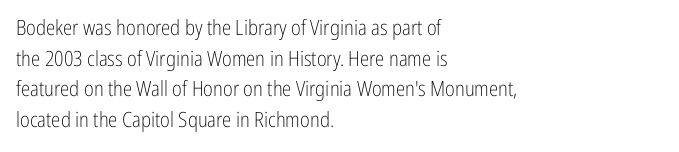
The strip under each line holds only bare page. The lines in this sample share a left origin and differ only in where they stop. The block of text has a typical density, with ordinary space between rows. A typesetter would call this zero additional tracking. Each stroke keeps to a modest, everyday thickness or less. Style check: upright.
